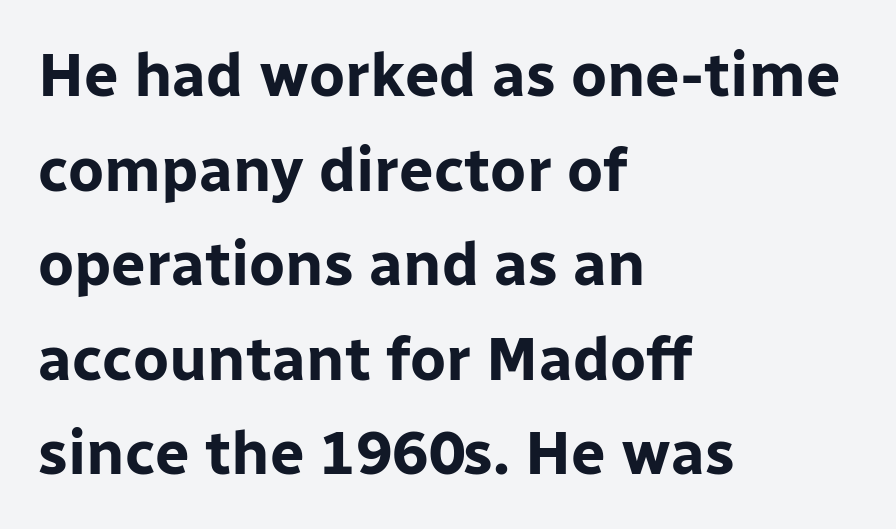
The letterforms sit shoulder to shoulder at normal distance. Does the weight exceed regular? Yes, all the way to bold. Note: no serifs on the glyphs. Horizontally, the lines are justified to the leading edge only. The gap between lines stays unmarked.
